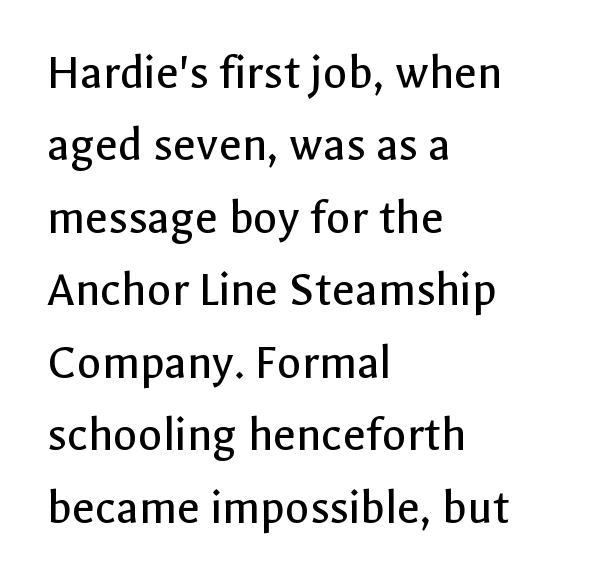
Q: Is the text bold? A: No.
Q: Is the text italic (slanted)? A: No, it is upright.
Q: Is the typeface a serif or a sans-serif typeface? A: Sans-serif.
Q: Is the text underlined? A: No.
Q: How is the paragraph aligned? A: Left-aligned.
Q: Is the spacing between letters normal or unusually wide? A: Normal.
Q: Is the spacing between lines tight, normal or loose? A: Normal.
Q: Width (condensed, normal, or wide)? A: Normal.
Q: x-height? A: Medium.
Q: Monospaced? A: No.
